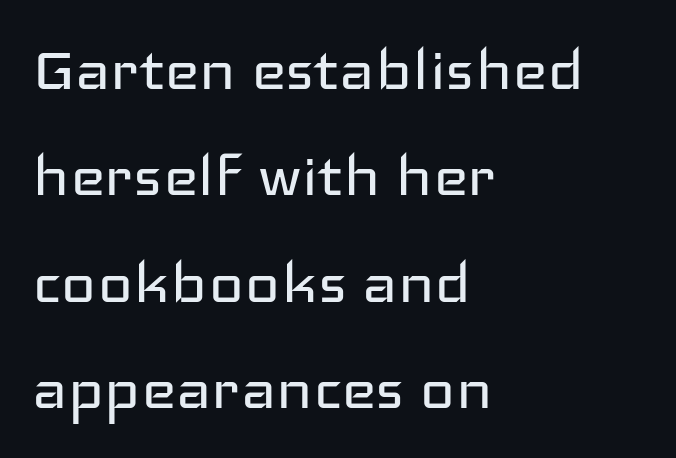
{"serif": "no", "italic": "no", "bold": "no", "weight": "regular", "width": "wide", "stroke_contrast": "low", "x_height": "medium", "monospaced": "no", "underline": "no", "align": "left", "line_spacing": "normal", "line_spacing_ratio": 1.42, "letter_spacing": "normal", "letter_spacing_em": 0.0, "glyph_px": 75}
